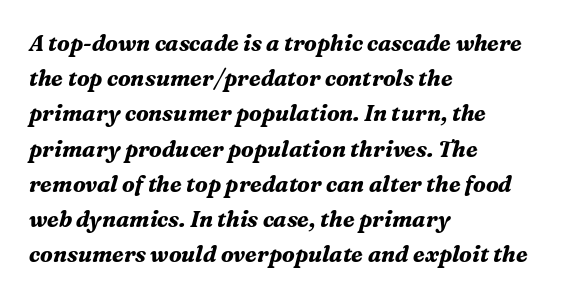
The image shows 22 px bold type, italic (leaning right); set left-aligned, normal line spacing (1.6x), normal letter spacing, not underlined.
